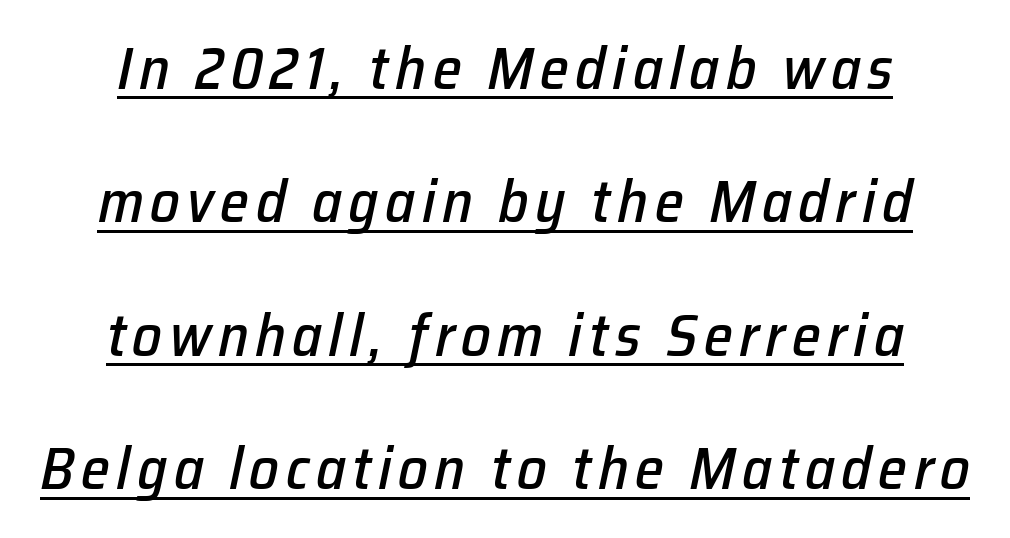
{"italic": "yes", "lean": "right", "slant_degrees": 12, "width": "normal", "stroke_contrast": "low", "x_height": "medium", "monospaced": "no", "underline": "yes", "align": "center", "line_spacing": "loose", "line_spacing_ratio": 2.26, "glyph_px": 59}
